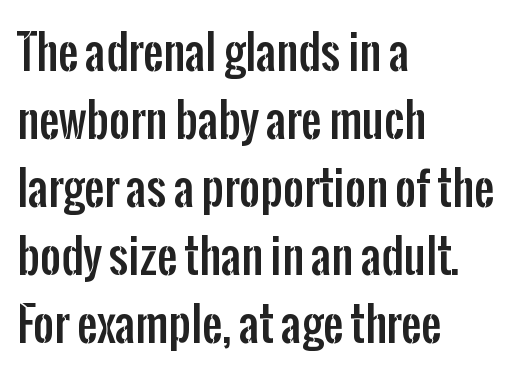
The image shows 45 px condensed sans-serif type, upright; set left-aligned, normal line spacing (1.51x), normal letter spacing, not underlined; low stroke contrast and a medium x-height.
